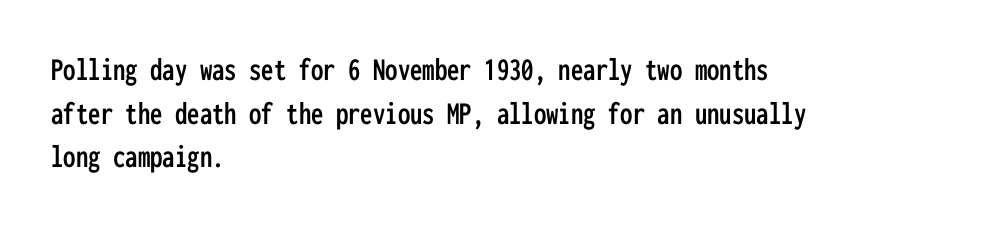
The image shows 33 px condensed sans-serif type, upright, monospaced; set left-aligned, normal line spacing (1.32x), normal letter spacing, not underlined; low stroke contrast and a medium x-height.
